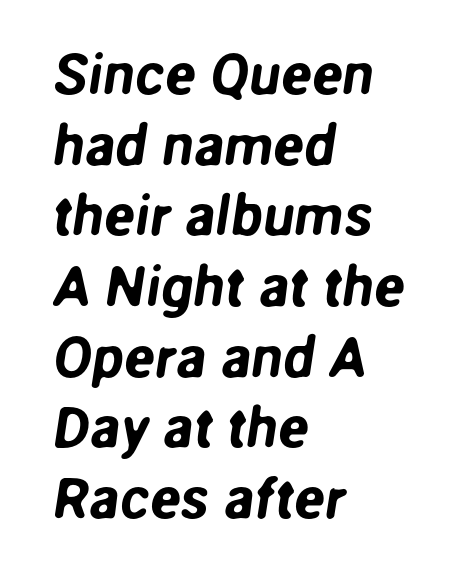
The image shows 57 px sans-serif type; set left-aligned, line spacing 1.24x, normal letter spacing, not underlined; low stroke contrast and a medium x-height.
